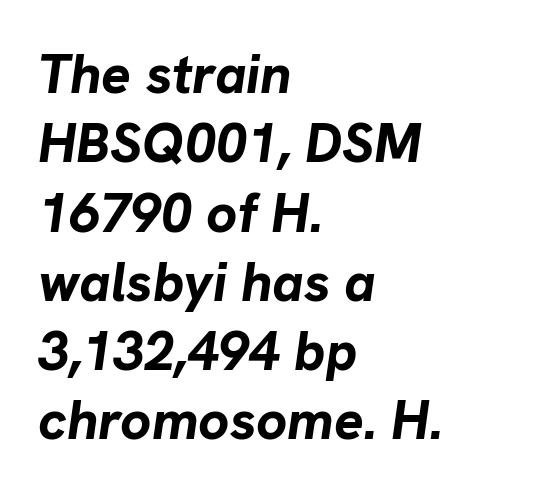
Q: Is the text bold? A: Yes.
Q: Is the text italic (slanted)? A: Yes, it leans right by about 8 degrees.
Q: Is the text underlined? A: No.
Q: How is the paragraph aligned? A: Left-aligned.
Q: Is the spacing between letters normal or unusually wide? A: Normal.
Q: Is the spacing between lines tight, normal or loose? A: Normal.
Q: Width (condensed, normal, or wide)? A: Normal.
Q: Stroke contrast? A: Low.
Q: x-height? A: Medium.
Q: Monospaced? A: No.
